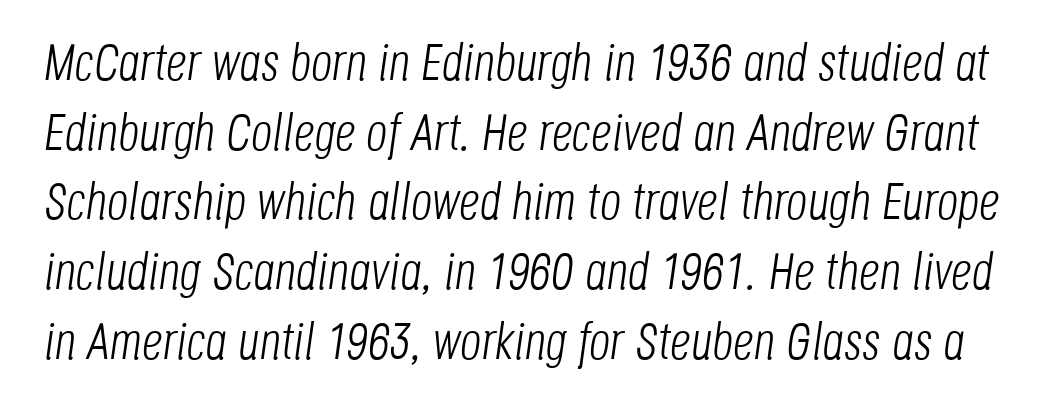
Q: Is the text bold? A: No.
Q: Is the text italic (slanted)? A: Yes, it leans right by about 8 degrees.
Q: Is the text underlined? A: No.
Q: Is the spacing between letters normal or unusually wide? A: Normal.
Q: Is the spacing between lines tight, normal or loose? A: Normal.
Q: Width (condensed, normal, or wide)? A: Condensed.
Q: Stroke contrast? A: Low.
Q: x-height? A: Large.
Q: Monospaced? A: No.
